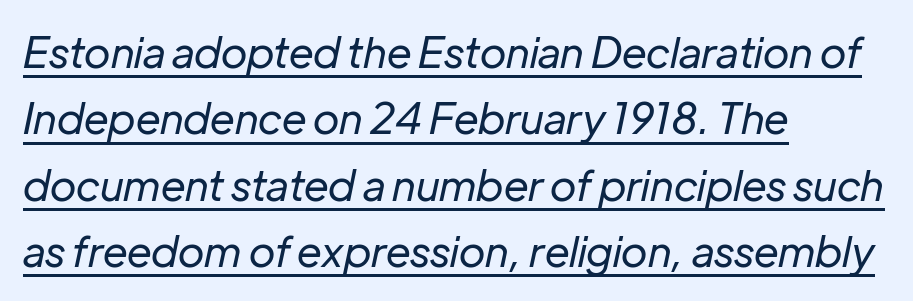
The passage shown stacks its lines at a standard gap. Tracking here is standard; glyphs follow each other at the usual distance. The text carries the slant typical of an italic or oblique font. These lines are rendered in a variable-pitch font.
